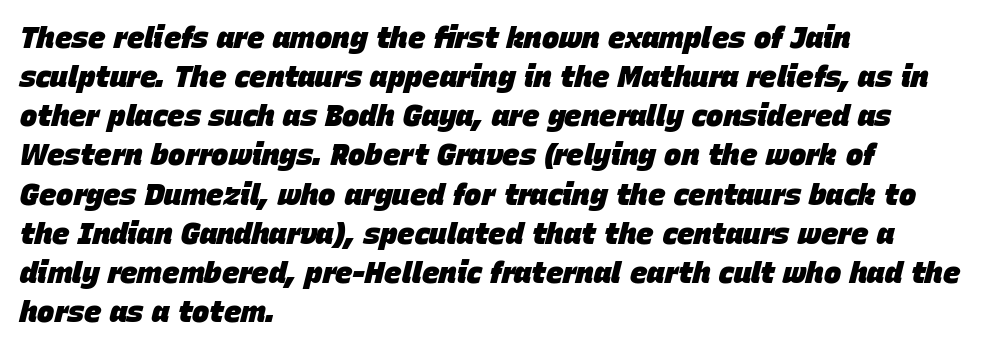
Q: Is the text bold? A: Yes.
Q: Is the text italic (slanted)? A: Yes, it leans right by about 15 degrees.
Q: Is the text underlined? A: No.
Q: How is the paragraph aligned? A: Left-aligned.
Q: Is the spacing between letters normal or unusually wide? A: Normal.
Q: Is the spacing between lines tight, normal or loose? A: Normal.
Q: Width (condensed, normal, or wide)? A: Normal.
Q: Stroke contrast? A: Low.
Q: x-height? A: Large.
Q: Monospaced? A: No.
